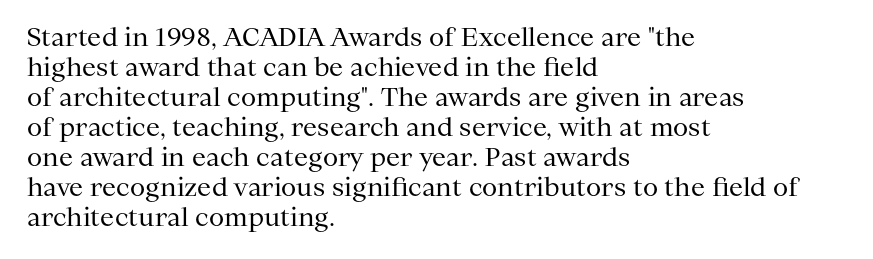
{"italic": "no", "bold": "no", "underline": "no", "align": "left", "line_spacing_ratio": 1.2, "letter_spacing": "normal", "letter_spacing_em": 0.0, "glyph_px": 25}
